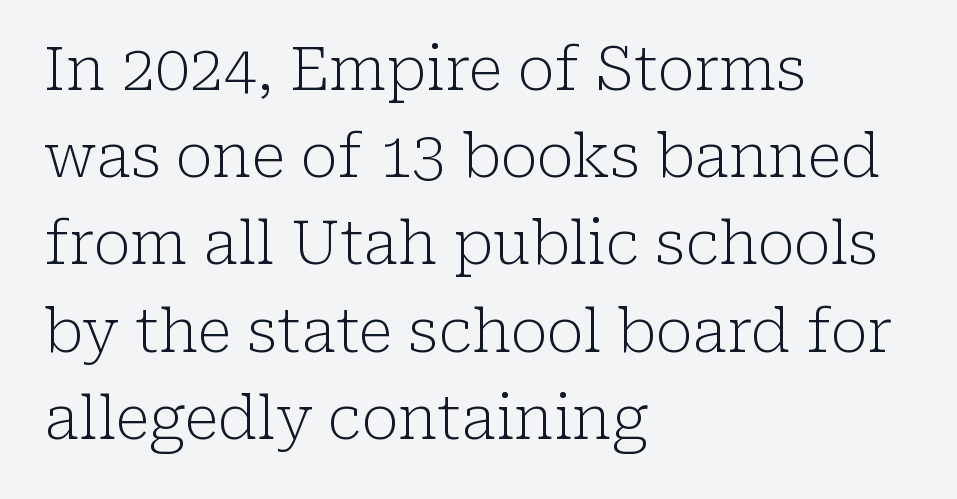
{"serif": "yes", "italic": "no", "bold": "no", "weight": "light", "width": "normal", "stroke_contrast": "low", "x_height": "medium", "monospaced": "no", "underline": "no", "align": "left", "line_spacing": "normal", "line_spacing_ratio": 1.43, "letter_spacing": "normal", "letter_spacing_em": 0.0, "glyph_px": 61}
